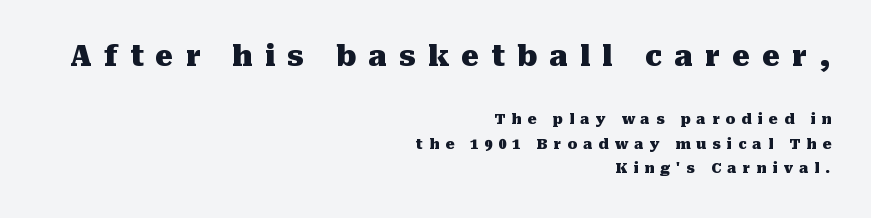
Reading top to bottom, the characters get smaller at the block break. This sample uses expanded letter spacing, leaving extra air between glyphs. I'd describe the lettering as bold — thick and assertive. Proportional: the letters do not fall into vertical columns. This sample uses a serif face.
